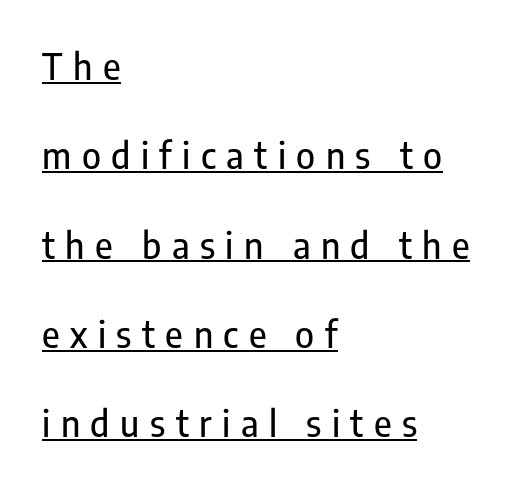
The image shows 36 px condensed sans-serif type, upright; set left-aligned, loose line spacing (2.48x), unusually wide letter spacing (+0.29 em), underlined; low stroke contrast and a medium x-height.
